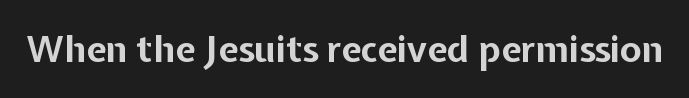
Q: Is the text bold? A: Yes.
Q: Is the text italic (slanted)? A: No, it is upright.
Q: Is the typeface a serif or a sans-serif typeface? A: Sans-serif.
Q: Is the text underlined? A: No.
Q: Is the spacing between letters normal or unusually wide? A: Normal.
Q: Width (condensed, normal, or wide)? A: Normal.
Q: Stroke contrast? A: Low.
Q: x-height? A: Medium.
Q: Monospaced? A: No.
